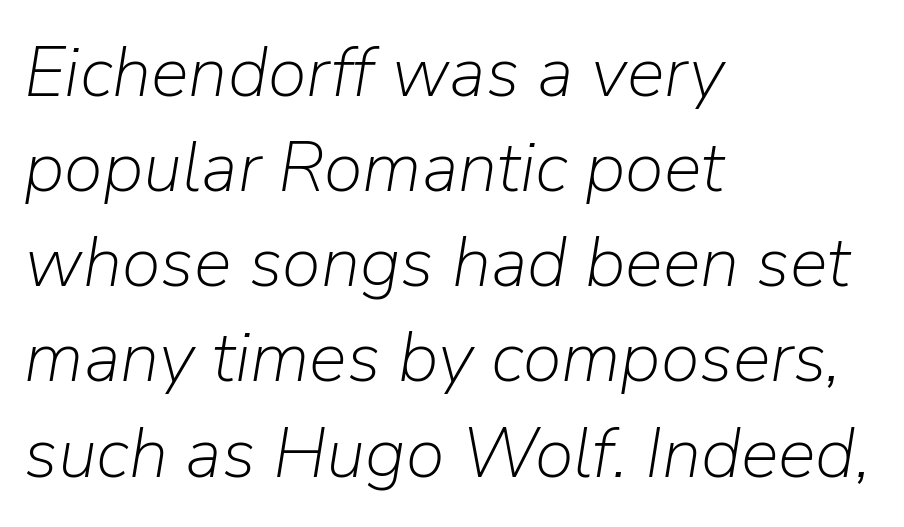
Descender tails drop into unmarked territory. A typesetter would mark this as italic. Heft: none added — not bold. Line beginnings align vertically; line endings do not. Do the characters align in a grid? No, the font is proportional. Default kerning and tracking; the words read as compact shapes.
